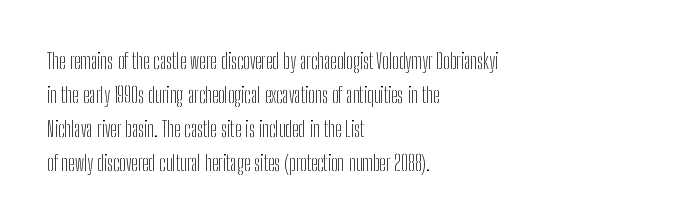
Caption: multi-line text, flush left, ragged right. Rendered with straight, roman letterforms. Beneath every word, the page is bare. Weight: not bold — regular or lighter. Nobody touched the tracking dial on this one. Vertically, the passage feels balanced, rows spaced as you'd expect.
